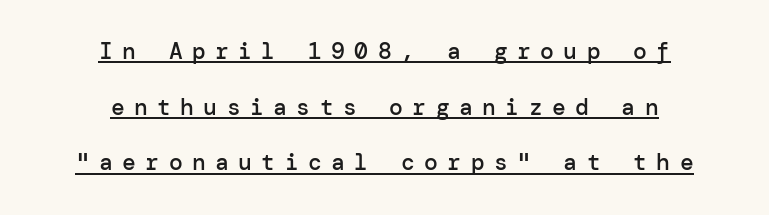
Q: Is the text bold? A: Semi-bold.
Q: Is the text italic (slanted)? A: No, it is upright.
Q: Is the text underlined? A: Yes.
Q: How is the paragraph aligned? A: Centered.
Q: Is the spacing between letters normal or unusually wide? A: Unusually wide.
Q: Is the spacing between lines tight, normal or loose? A: Loose.
